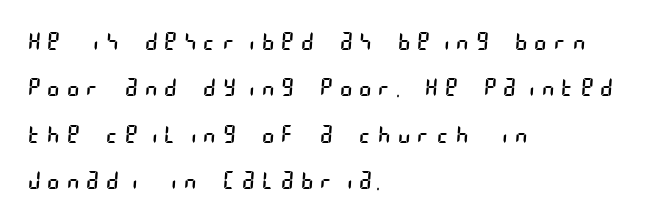
Q: Is the text bold? A: No.
Q: Is the text underlined? A: No.
Q: How is the paragraph aligned? A: Left-aligned.
Q: Is the spacing between letters normal or unusually wide? A: Unusually wide.
